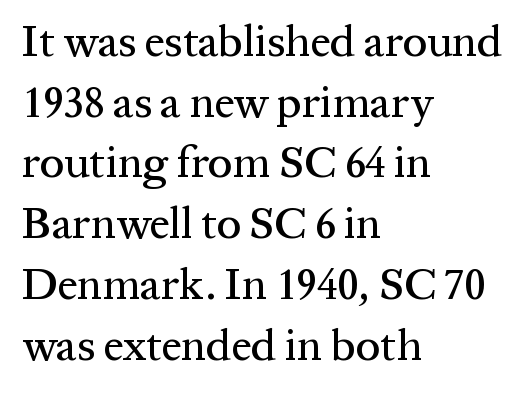
The image shows 44 px serif type, upright; set left-aligned, normal line spacing (1.38x), normal letter spacing, not underlined; medium stroke contrast and a medium x-height.
